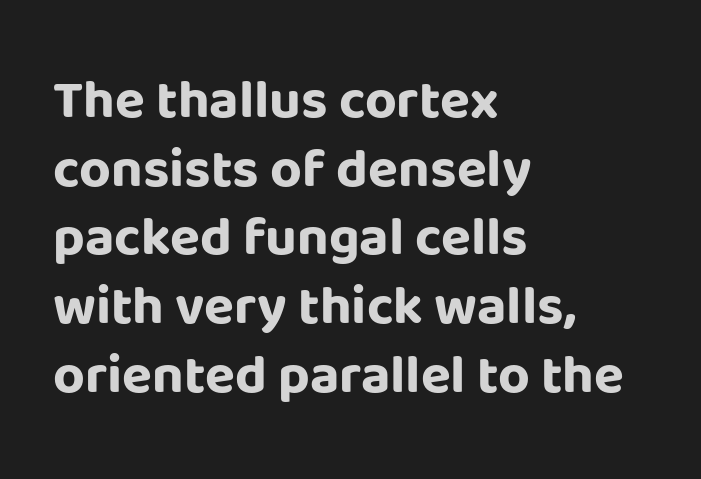
Standard letterfit; no display-style spreading of the glyphs. Vertical strokes here are truly vertical. Think of a printed novel: that variable character pitch is what you see here. What kind of face is this? One without serifs — a sans. The glyphs are unaccompanied by any horizontal stroke below them. Layout note: lines flush left.
